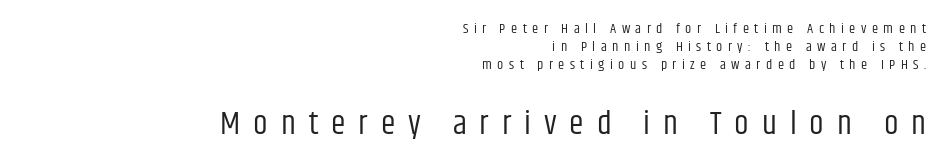
{"serif": "no", "italic": "no", "bold": "no", "weight": "regular", "width": "condensed", "stroke_contrast": "low", "x_height": "large", "monospaced": "no", "underline": "no", "align": "right", "line_spacing": "normal", "line_spacing_ratio": 1.3, "letter_spacing": "wide", "letter_spacing_em": 0.39, "larger_block": "second", "size_ratio": 2.36, "glyph_px": 33}
